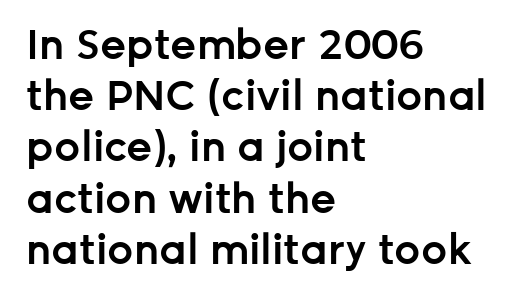
{"serif": "no", "italic": "no", "bold": "semi", "weight": "semibold", "width": "normal", "stroke_contrast": "low", "x_height": "medium", "monospaced": "no", "underline": "no", "align": "left", "line_spacing": "normal", "line_spacing_ratio": 1.25, "letter_spacing": "normal", "letter_spacing_em": 0.0, "glyph_px": 41}
